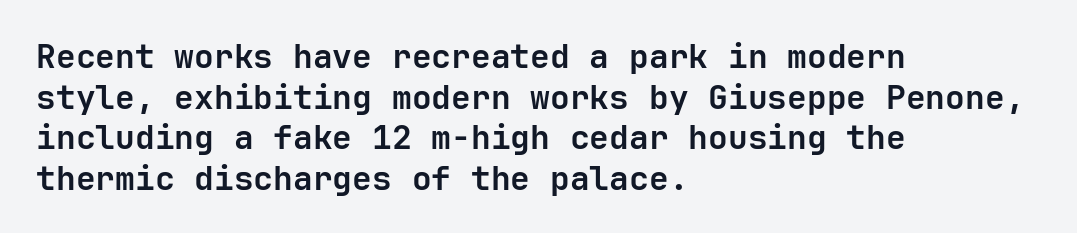
Q: Is the text bold? A: Yes.
Q: Is the text italic (slanted)? A: No, it is upright.
Q: Is the typeface a serif or a sans-serif typeface? A: Sans-serif.
Q: Is the text underlined? A: No.
Q: How is the paragraph aligned? A: Left-aligned.
Q: Is the spacing between letters normal or unusually wide? A: Normal.
Q: Width (condensed, normal, or wide)? A: Normal.
Q: Stroke contrast? A: Low.
Q: x-height? A: Medium.
